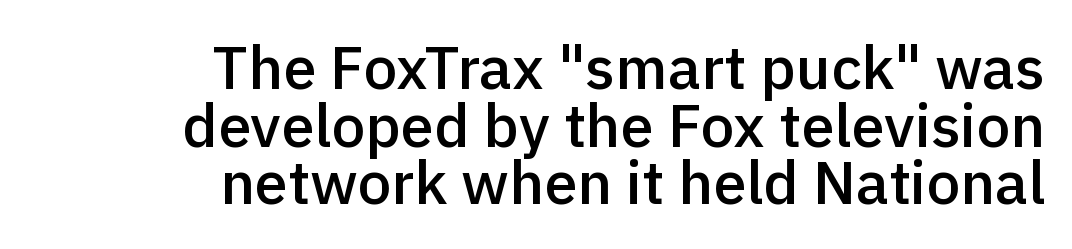
{"serif": "no", "italic": "no", "bold": "semi", "weight": "semibold", "width": "normal", "x_height": "medium", "monospaced": "no", "underline": "no", "align": "right", "line_spacing": "tight", "line_spacing_ratio": 0.96, "letter_spacing": "normal", "letter_spacing_em": 0.0, "glyph_px": 60}
